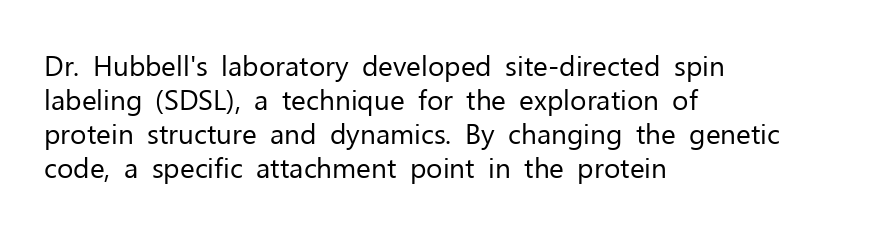
The image shows 28 px regular-weight sans-serif type, upright; set left-aligned, line spacing 1.22x, normal letter spacing, not underlined; low stroke contrast and a medium x-height.
